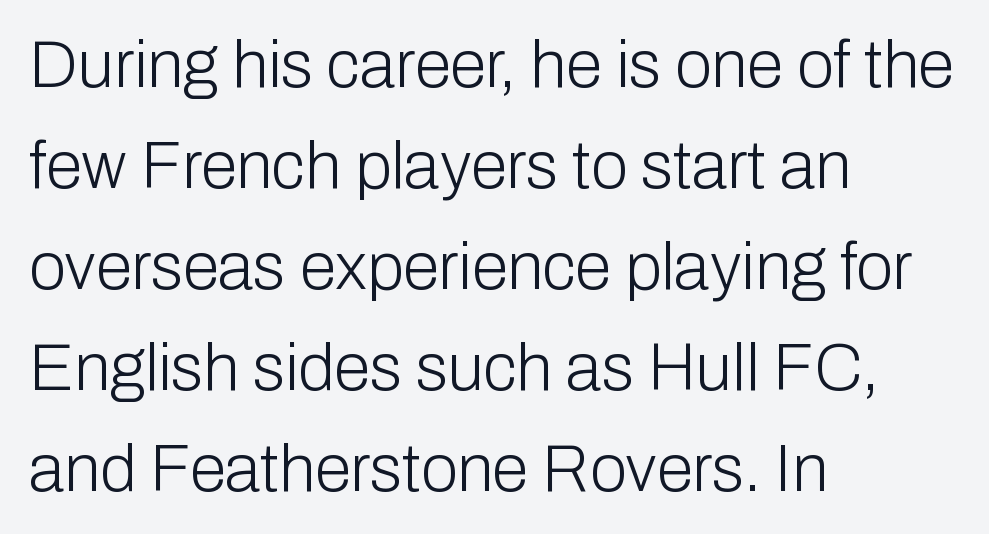
The image shows 66 px light sans-serif type, upright; set left-aligned, normal line spacing (1.53x), normal letter spacing, not underlined; low stroke contrast and a medium x-height.
